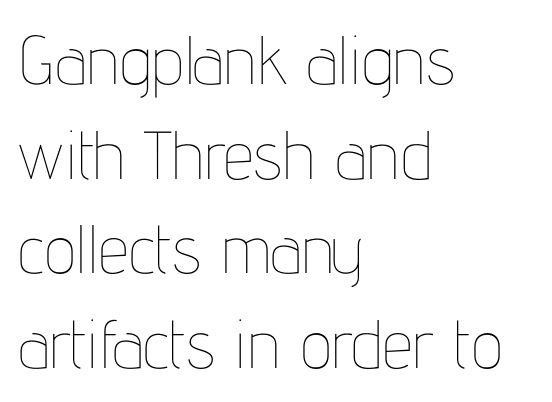
Q: Is the text bold? A: No.
Q: Is the text italic (slanted)? A: No, it is upright.
Q: Is the text underlined? A: No.
Q: How is the paragraph aligned? A: Left-aligned.
Q: Is the spacing between letters normal or unusually wide? A: Normal.
Q: Is the spacing between lines tight, normal or loose? A: Normal.
Q: Width (condensed, normal, or wide)? A: Condensed.
Q: Stroke contrast? A: Low.
Q: x-height? A: Medium.
Q: Monospaced? A: No.
